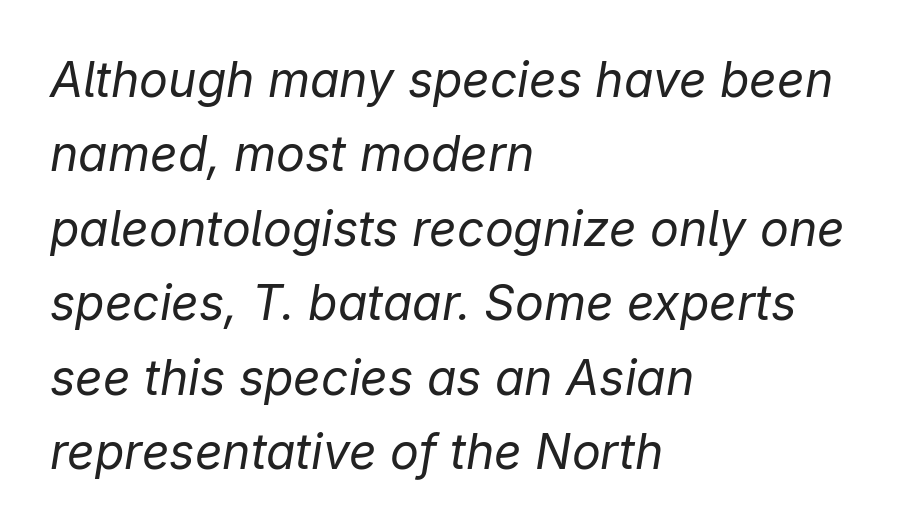
Q: Is the text bold? A: No.
Q: Is the text italic (slanted)? A: Yes, it leans right by about 9 degrees.
Q: Is the text underlined? A: No.
Q: How is the paragraph aligned? A: Left-aligned.
Q: Is the spacing between letters normal or unusually wide? A: Normal.
Q: Is the spacing between lines tight, normal or loose? A: Normal.
Q: Width (condensed, normal, or wide)? A: Normal.
Q: Stroke contrast? A: Low.
Q: x-height? A: Medium.
Q: Monospaced? A: No.
